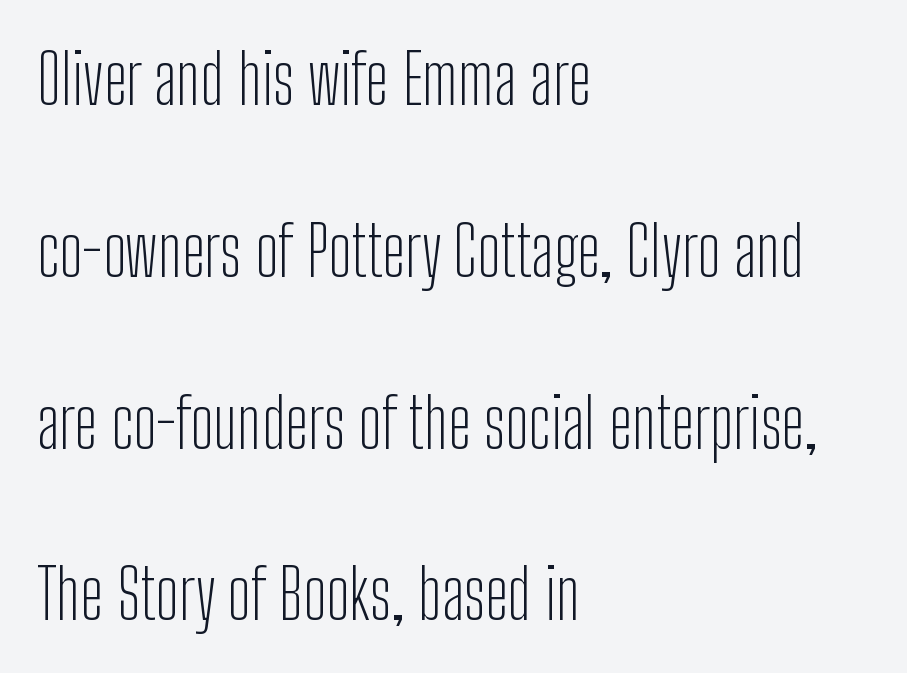
Q: Is the text bold? A: No.
Q: Is the text italic (slanted)? A: No, it is upright.
Q: Is the typeface a serif or a sans-serif typeface? A: Sans-serif.
Q: Is the text underlined? A: No.
Q: How is the paragraph aligned? A: Left-aligned.
Q: Is the spacing between letters normal or unusually wide? A: Normal.
Q: Is the spacing between lines tight, normal or loose? A: Loose.
Q: Width (condensed, normal, or wide)? A: Condensed.
Q: Stroke contrast? A: Low.
Q: x-height? A: Medium.
Q: Monospaced? A: No.
